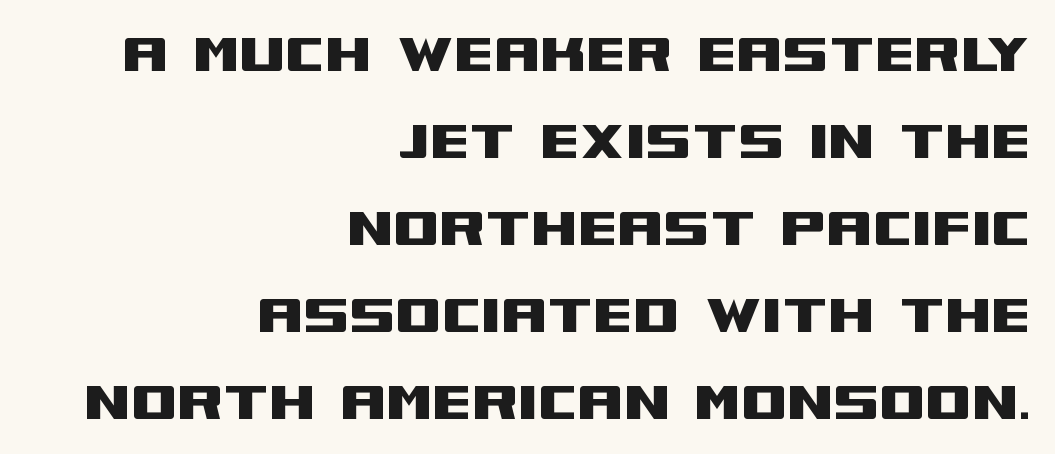
Q: Is the text italic (slanted)? A: No, it is upright.
Q: Is the typeface a serif or a sans-serif typeface? A: Sans-serif.
Q: Is the text underlined? A: No.
Q: How is the paragraph aligned? A: Right-aligned.
Q: Is the spacing between letters normal or unusually wide? A: Normal.
Q: Is the spacing between lines tight, normal or loose? A: Normal.
Q: Width (condensed, normal, or wide)? A: Wide.
Q: Stroke contrast? A: Medium.
Q: x-height? A: Large.
Q: Monospaced? A: No.
